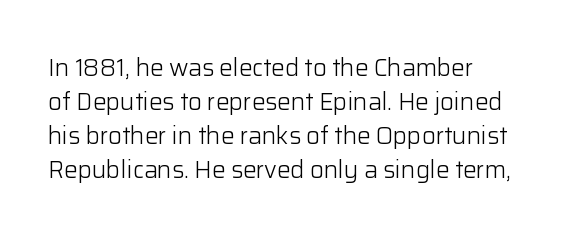
The image shows 24 px text type, upright; set normal line spacing (1.41x), normal letter spacing, not underlined.
